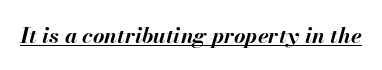
The image shows 22 px bold type, italic (leaning right); set normal letter spacing, underlined.
